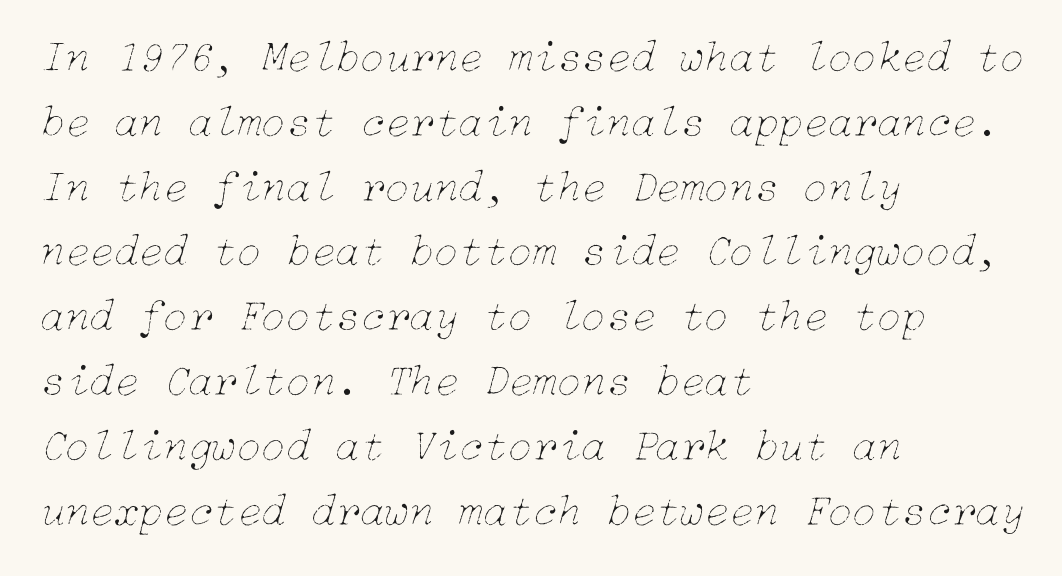
The text block is weighted toward the left margin, trailing off unevenly rightward. Decoration check: the copy has no underline. In terms of posture, this sample is oblique. Short note: letters normally spaced. The rendering uses a moderate line-height, typical for paragraphs.
